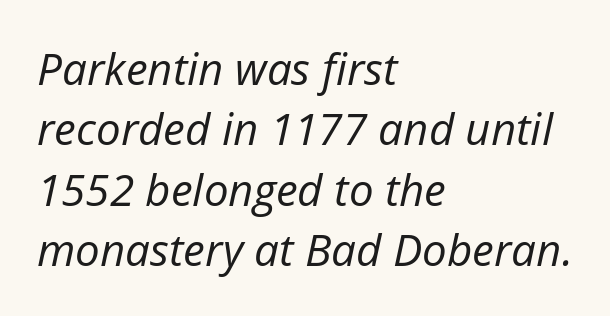
Q: Is the text bold? A: No.
Q: Is the text italic (slanted)? A: Yes, it leans right by about 12 degrees.
Q: Is the text underlined? A: No.
Q: How is the paragraph aligned? A: Left-aligned.
Q: Is the spacing between letters normal or unusually wide? A: Normal.
Q: Is the spacing between lines tight, normal or loose? A: Normal.
Q: Width (condensed, normal, or wide)? A: Normal.
Q: Stroke contrast? A: Low.
Q: x-height? A: Medium.
Q: Monospaced? A: No.
